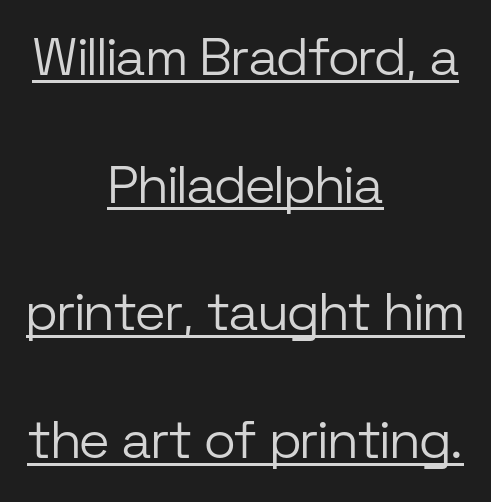
{"serif": "no", "italic": "no", "bold": "no", "weight": "light", "width": "normal", "stroke_contrast": "low", "x_height": "medium", "monospaced": "no", "underline": "yes", "align": "center", "line_spacing": "loose", "line_spacing_ratio": 2.41, "letter_spacing": "normal", "letter_spacing_em": 0.0, "glyph_px": 53}
